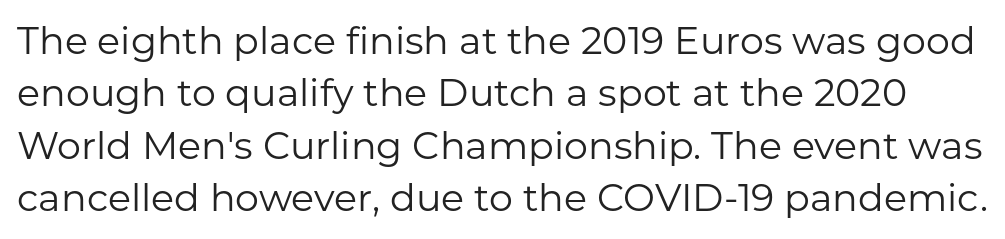
The image shows 38 px regular-weight sans-serif type, upright; set normal line spacing (1.38x), normal letter spacing, not underlined; low stroke contrast and a medium x-height.
